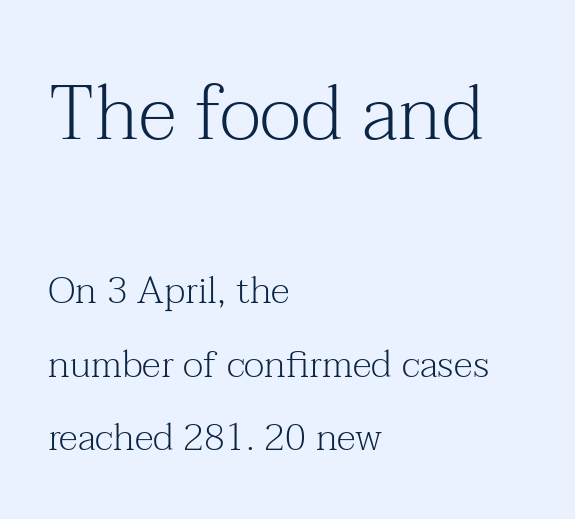
The image shows 77 px light serif type, upright; set left-aligned, loose line spacing (1.93x), normal letter spacing, not underlined; the first (top) block is 2.03x larger; medium stroke contrast and a medium x-height.
